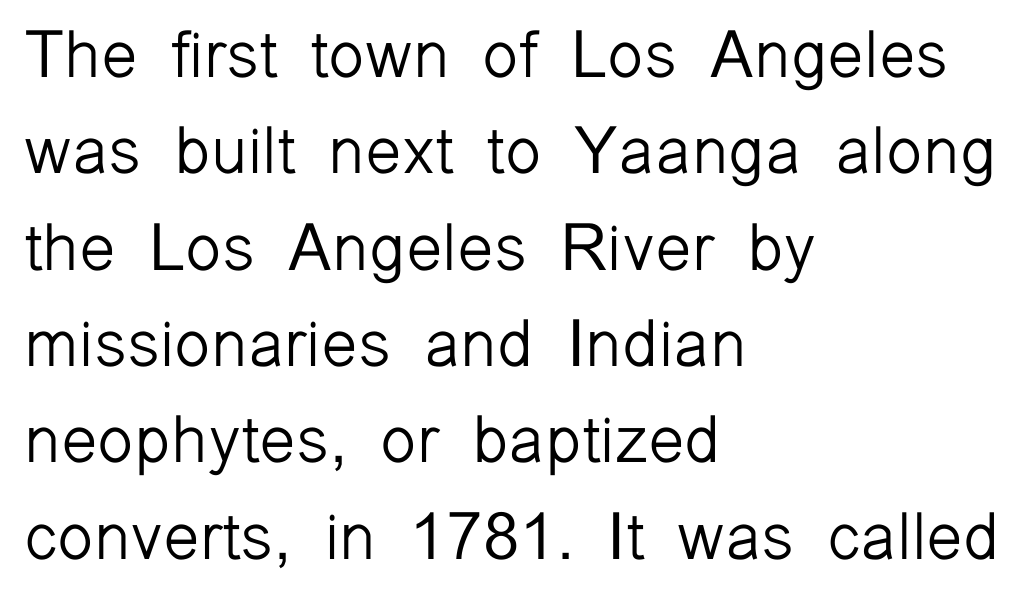
{"serif": "no", "italic": "no", "bold": "no", "weight": "light", "width": "normal", "stroke_contrast": "low", "x_height": "medium", "monospaced": "no", "underline": "no", "align": "left", "line_spacing": "normal", "line_spacing_ratio": 1.46, "letter_spacing": "normal", "letter_spacing_em": 0.0, "glyph_px": 66}
